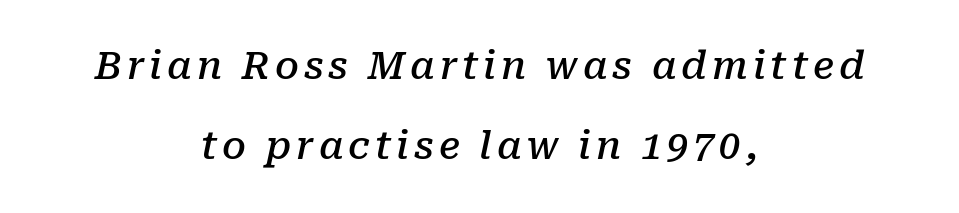
The image shows 38 px semibold serif type, italic (leaning right); set centered, loose line spacing (2.11x), not underlined; low stroke contrast and a medium x-height.
